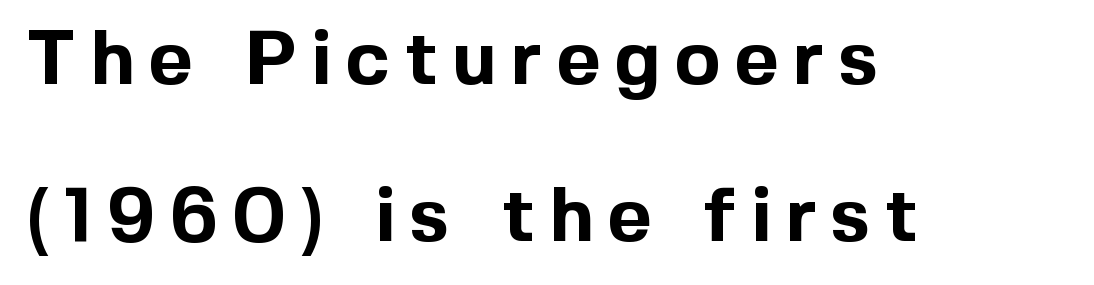
The image shows 76 px bold sans-serif type, upright; set left-aligned, loose line spacing (2.07x), not underlined; a medium x-height.
